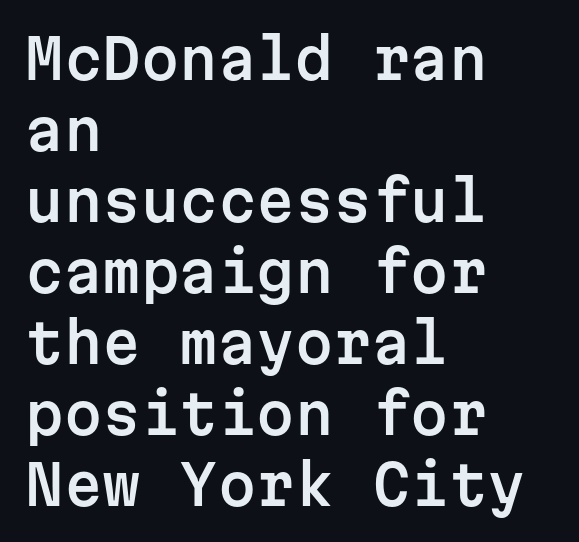
Rule under the text: the space is simply empty. The characters display no serif detailing; their extremities are plain. Left-aligned paragraph, ragged on the right. These lines sit exactly where default settings would place them. Observe the ordinary spacing: letters are neighbours, not strangers.
